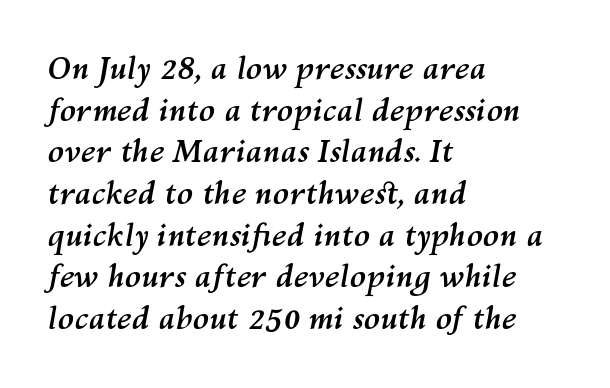
Is this a fixed-width face? No — the glyphs have proportional, varying widths. Weight check: bold — yes, fully. The glyphs look as if they've been sheared to an angle. In CSS terms this would be text-align: left. Whoever set this chose a conventional vertical rhythm.
